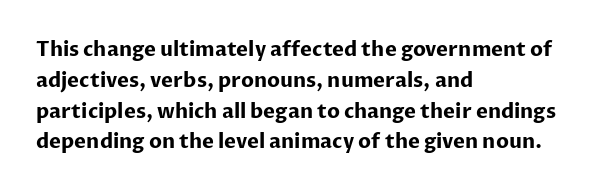
Q: Is the text bold? A: Yes.
Q: Is the text italic (slanted)? A: No, it is upright.
Q: Is the text underlined? A: No.
Q: How is the paragraph aligned? A: Left-aligned.
Q: Is the spacing between letters normal or unusually wide? A: Normal.
Q: Is the spacing between lines tight, normal or loose? A: Normal.
